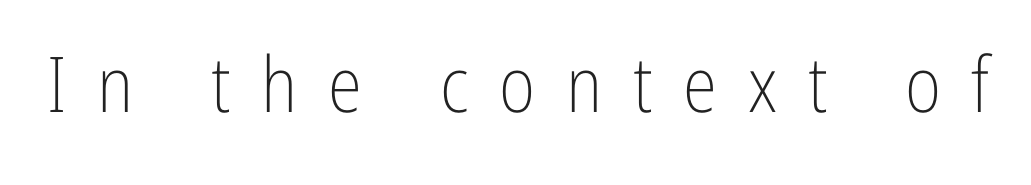
The image shows 77 px light, condensed sans-serif type, upright; set unusually wide letter spacing (+0.4 em), not underlined; low stroke contrast and a medium x-height.
